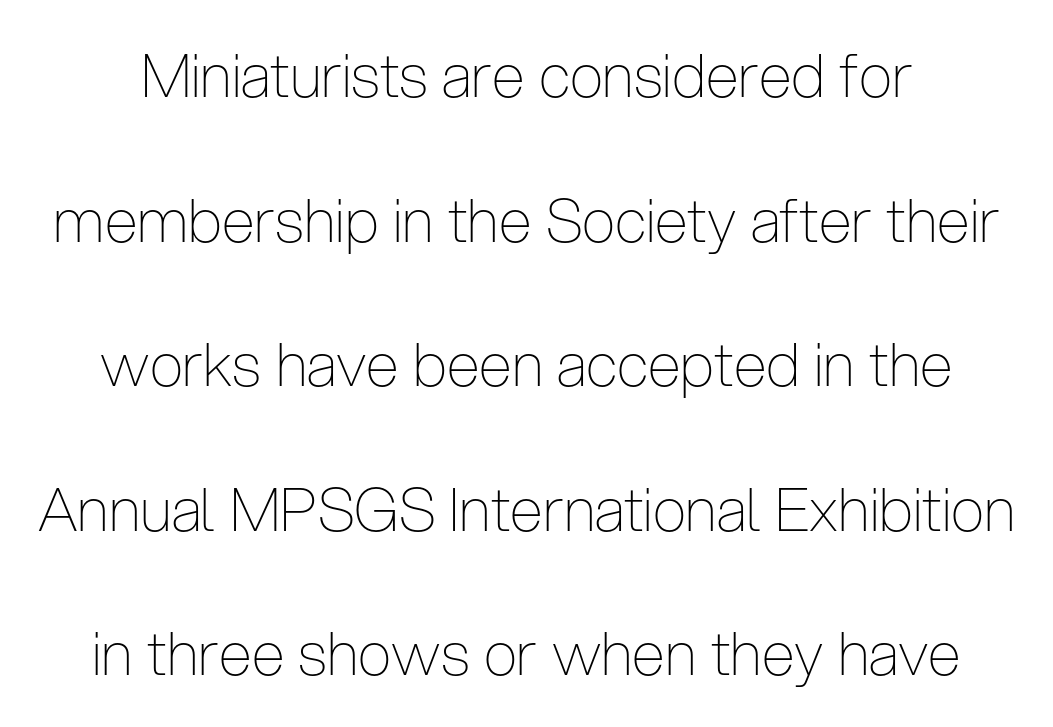
The image shows 60 px thin, condensed sans-serif type, upright; set loose line spacing (2.41x), normal letter spacing, not underlined; low stroke contrast and a medium x-height.
